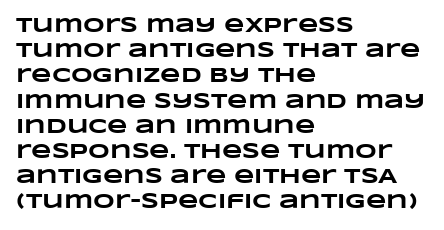
{"bold": "yes", "underline": "no", "align": "left", "line_spacing_ratio": 1.2, "letter_spacing": "normal", "letter_spacing_em": 0.0, "glyph_px": 21}
